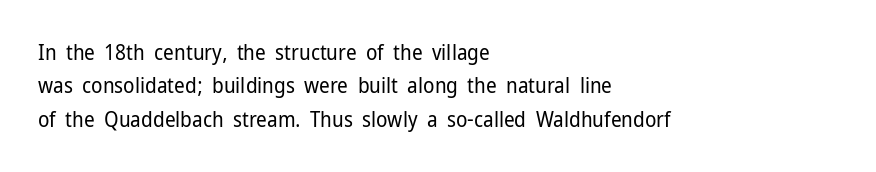
Q: Is the text bold? A: No.
Q: Is the text italic (slanted)? A: No, it is upright.
Q: Is the text underlined? A: No.
Q: How is the paragraph aligned? A: Left-aligned.
Q: Is the spacing between letters normal or unusually wide? A: Normal.
Q: Is the spacing between lines tight, normal or loose? A: Normal.
